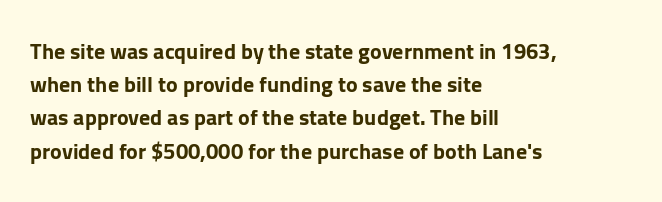
Leading matches the norm, producing a regular column. The area under the type is left untouched. Does extra space separate the letters? No, they use regular spacing. These lines were composed using upright roman letters.
